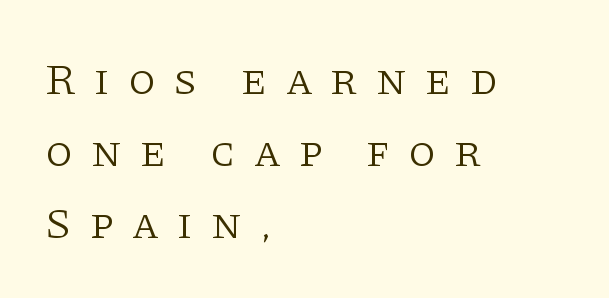
Q: Is the text bold? A: No.
Q: Is the text italic (slanted)? A: No, it is upright.
Q: Is the typeface a serif or a sans-serif typeface? A: Serif.
Q: Is the text underlined? A: No.
Q: How is the paragraph aligned? A: Left-aligned.
Q: Is the spacing between letters normal or unusually wide? A: Unusually wide.
Q: Is the spacing between lines tight, normal or loose? A: Normal.
Q: Width (condensed, normal, or wide)? A: Normal.
Q: Stroke contrast? A: Low.
Q: x-height? A: Large.
Q: Monospaced? A: No.
